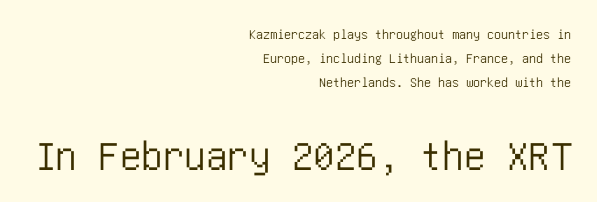
Students, observe: this is what conventionally led text looks like. Stroke terminals: plain, sans-serif. Rendered with straight, roman letterforms. The lines in this sample share a right terminus and differ only in where they begin. The line texture is even and compact thanks to regular tracking.
